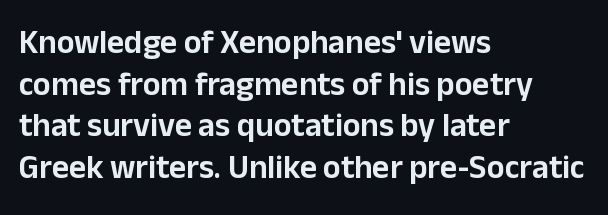
The image shows 33 px sans-serif type, upright; set left-aligned, normal line spacing (1.26x), normal letter spacing, not underlined; low stroke contrast and a medium x-height.
